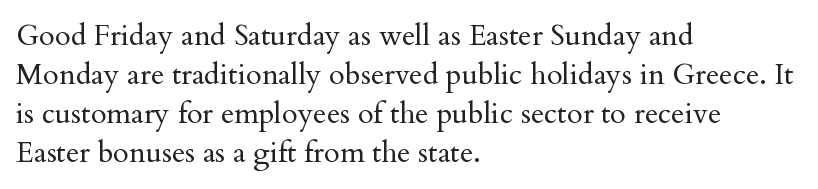
{"serif": "yes", "italic": "no", "bold": "no", "weight": "regular", "width": "normal", "stroke_contrast": "medium", "x_height": "small", "monospaced": "no", "underline": "no", "align": "left", "line_spacing": "normal", "line_spacing_ratio": 1.34, "letter_spacing": "normal", "letter_spacing_em": 0.0, "glyph_px": 29}
